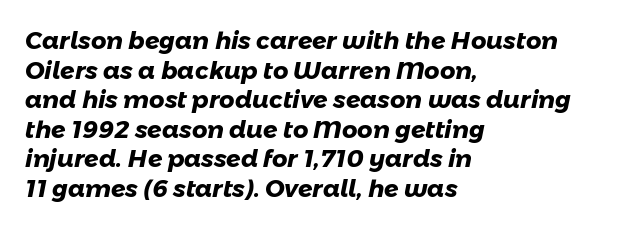
Q: Is the text bold? A: Yes.
Q: Is the text underlined? A: No.
Q: How is the paragraph aligned? A: Left-aligned.
Q: Is the spacing between letters normal or unusually wide? A: Normal.
